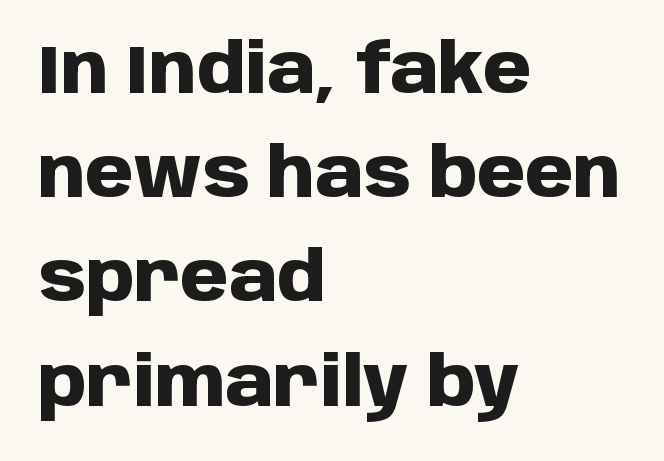
Q: Is the text bold? A: Yes.
Q: Is the text italic (slanted)? A: No, it is upright.
Q: Is the typeface a serif or a sans-serif typeface? A: Sans-serif.
Q: Is the text underlined? A: No.
Q: How is the paragraph aligned? A: Left-aligned.
Q: Is the spacing between letters normal or unusually wide? A: Normal.
Q: Is the spacing between lines tight, normal or loose? A: Normal.
Q: Width (condensed, normal, or wide)? A: Normal.
Q: Stroke contrast? A: Low.
Q: x-height? A: Large.
Q: Monospaced? A: No.
